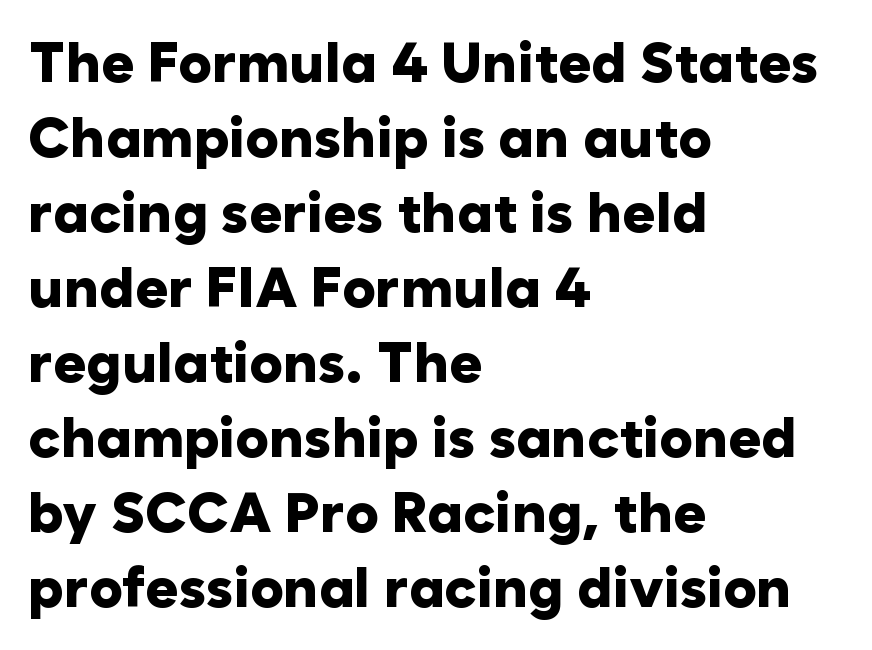
The image shows 56 px heavy sans-serif type, upright; set left-aligned, normal line spacing (1.34x), normal letter spacing, not underlined; low stroke contrast and a medium x-height.
